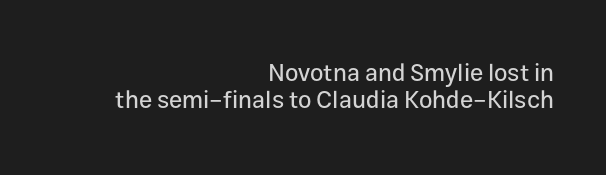
These lines huddle together more closely than default settings would place them. These lines were composed using upright roman letters. Each word holds together tightly as a unit, with standard inter-letter gaps. Where is the straight margin? On the right.
